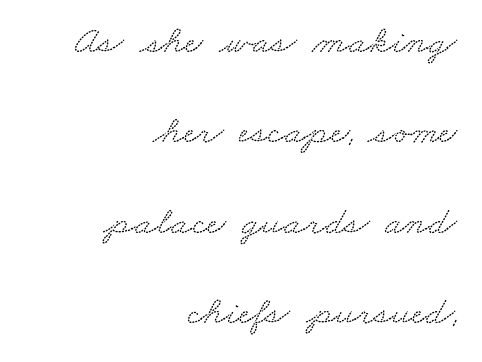
Q: Is the typeface a serif or a sans-serif typeface? A: Serif.
Q: Is the text underlined? A: No.
Q: How is the paragraph aligned? A: Right-aligned.
Q: Is the spacing between letters normal or unusually wide? A: Normal.
Q: Is the spacing between lines tight, normal or loose? A: Loose.
Q: Width (condensed, normal, or wide)? A: Wide.
Q: Stroke contrast? A: Low.
Q: x-height? A: Small.
Q: Monospaced? A: No.
